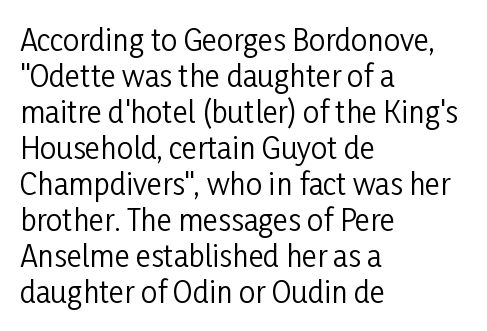
The image shows 29 px regular-weight, condensed sans-serif type, upright; set left-aligned, line spacing 1.24x, normal letter spacing, not underlined; low stroke contrast and a medium x-height.
